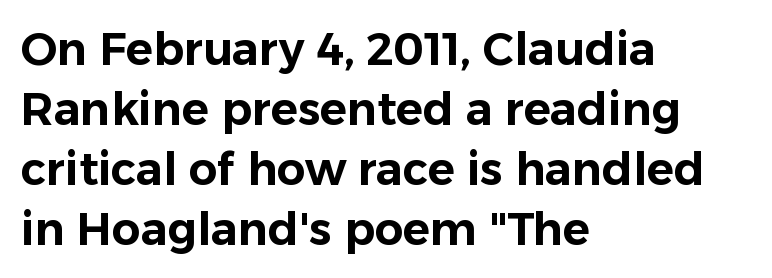
{"serif": "no", "italic": "no", "width": "normal", "stroke_contrast": "low", "x_height": "medium", "monospaced": "no", "underline": "no", "align": "left", "line_spacing": "normal", "line_spacing_ratio": 1.33, "letter_spacing": "normal", "letter_spacing_em": 0.0, "glyph_px": 45}
